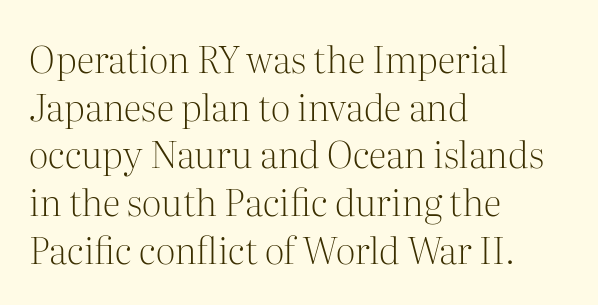
{"serif": "yes", "italic": "no", "bold": "no", "weight": "light", "width": "normal", "stroke_contrast": "medium", "x_height": "medium", "monospaced": "no", "underline": "no", "align": "left", "line_spacing": "normal", "line_spacing_ratio": 1.29, "letter_spacing": "normal", "letter_spacing_em": 0.0, "glyph_px": 37}
